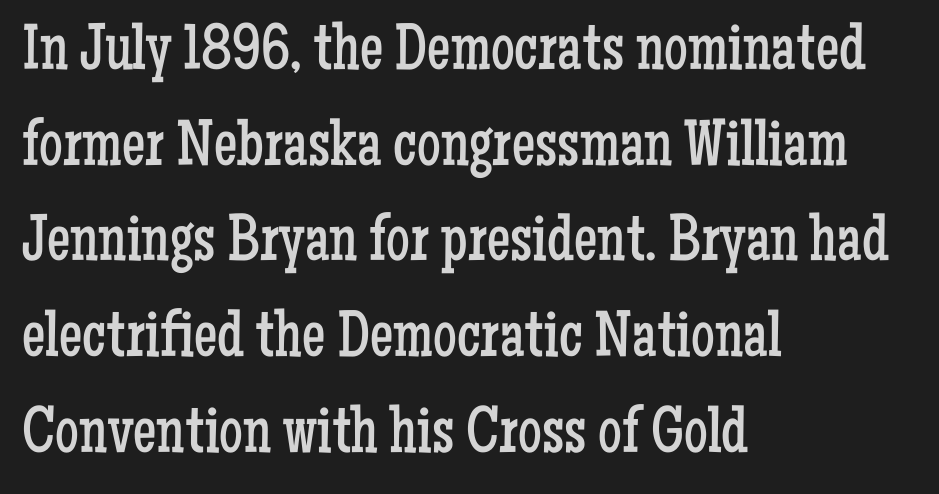
{"serif": "yes", "italic": "no", "bold": "no", "weight": "regular", "width": "condensed", "stroke_contrast": "low", "x_height": "medium", "monospaced": "no", "underline": "no", "align": "left", "line_spacing": "normal", "line_spacing_ratio": 1.45, "letter_spacing": "normal", "letter_spacing_em": 0.0, "glyph_px": 66}
